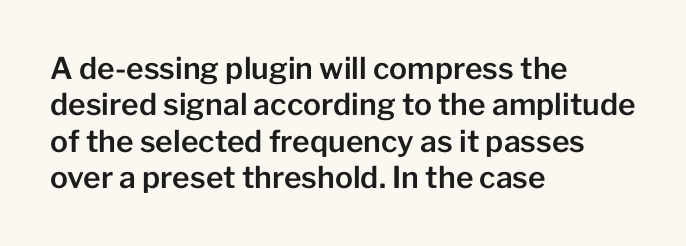
The image shows 30 px sans-serif type, upright; set left-aligned, line spacing 1.21x, normal letter spacing, not underlined; low stroke contrast and a medium x-height.
